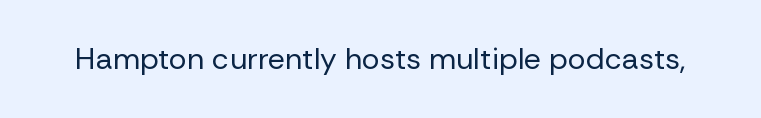
{"serif": "no", "italic": "no", "bold": "no", "weight": "regular", "width": "normal", "stroke_contrast": "low", "x_height": "medium", "monospaced": "no", "underline": "no", "letter_spacing": "normal", "letter_spacing_em": 0.0, "glyph_px": 30}
